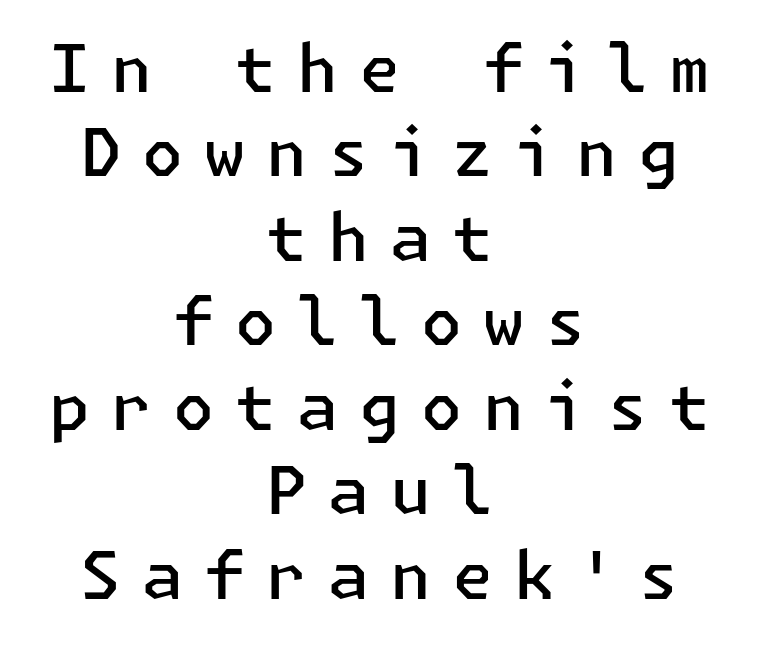
Q: Is the text bold? A: Semi-bold.
Q: Is the text italic (slanted)? A: No, it is upright.
Q: Is the typeface a serif or a sans-serif typeface? A: Sans-serif.
Q: Is the text underlined? A: No.
Q: How is the paragraph aligned? A: Centered.
Q: Is the spacing between letters normal or unusually wide? A: Unusually wide.
Q: Is the spacing between lines tight, normal or loose? A: Normal.
Q: Width (condensed, normal, or wide)? A: Normal.
Q: Stroke contrast? A: Low.
Q: x-height? A: Medium.
